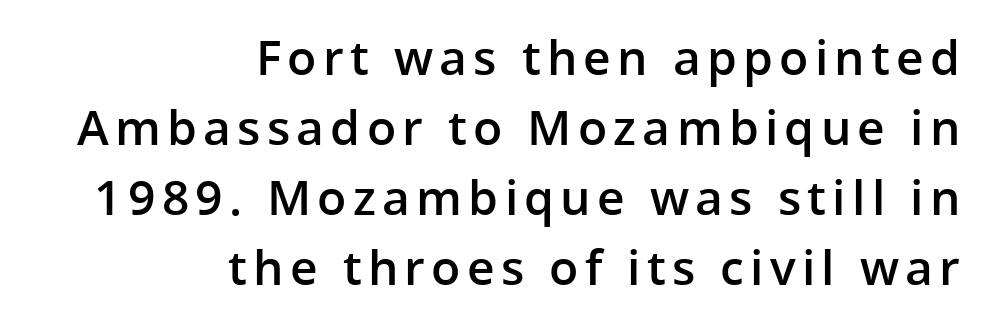
Q: Is the text bold? A: Semi-bold.
Q: Is the text italic (slanted)? A: No, it is upright.
Q: Is the typeface a serif or a sans-serif typeface? A: Sans-serif.
Q: Is the text underlined? A: No.
Q: How is the paragraph aligned? A: Right-aligned.
Q: Is the spacing between lines tight, normal or loose? A: Normal.
Q: Width (condensed, normal, or wide)? A: Normal.
Q: Stroke contrast? A: Low.
Q: x-height? A: Medium.
Q: Monospaced? A: No.
